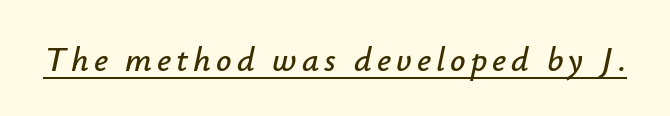
The image shows 34 px text type, italic (leaning right); set underlined; low stroke contrast and a small x-height.
